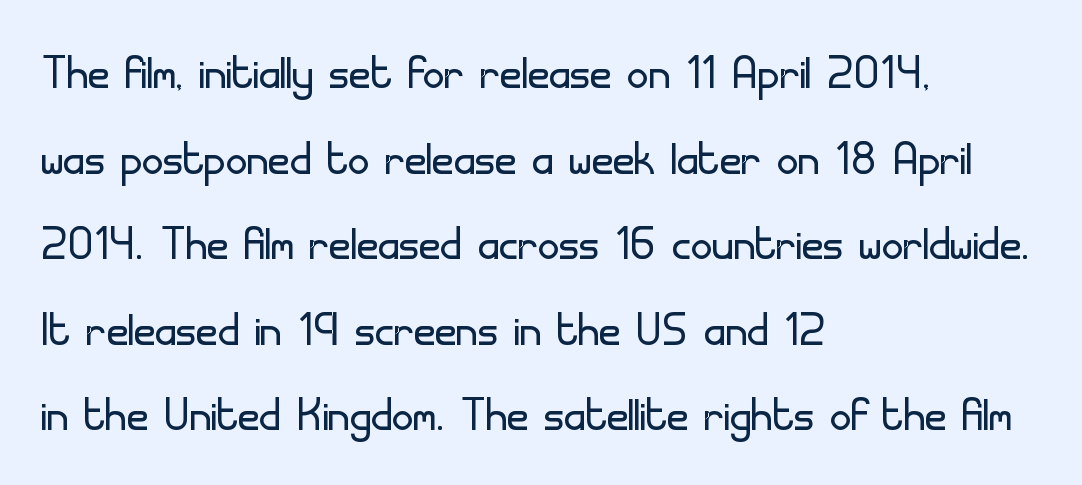
Q: Is the text bold? A: No.
Q: Is the text italic (slanted)? A: No, it is upright.
Q: Is the typeface a serif or a sans-serif typeface? A: Sans-serif.
Q: Is the text underlined? A: No.
Q: How is the paragraph aligned? A: Left-aligned.
Q: Is the spacing between letters normal or unusually wide? A: Normal.
Q: Is the spacing between lines tight, normal or loose? A: Normal.
Q: Width (condensed, normal, or wide)? A: Normal.
Q: Stroke contrast? A: Low.
Q: x-height? A: Small.
Q: Monospaced? A: No.
